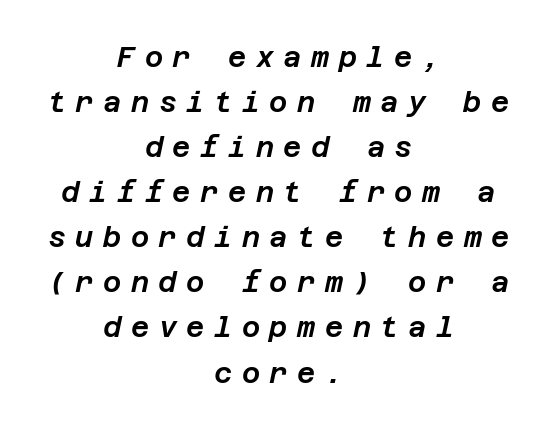
Alignment: centered. Notice how the stems are inclined rather than vertical — that's the hallmark of italics. Has an underline been added? It has not. Honestly, the letter spacing is so wide it's the main thing you notice.
